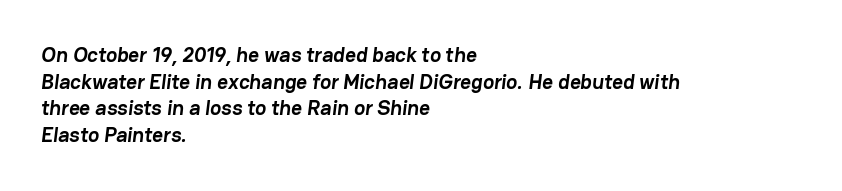
{"bold": "yes", "underline": "no", "align": "left", "line_spacing": "normal", "line_spacing_ratio": 1.27, "letter_spacing": "normal", "letter_spacing_em": 0.0, "glyph_px": 21}
